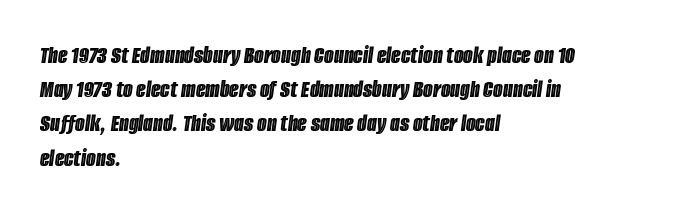
Q: Is the text italic (slanted)? A: Yes, it leans right by about 8 degrees.
Q: Is the text underlined? A: No.
Q: How is the paragraph aligned? A: Left-aligned.
Q: Is the spacing between letters normal or unusually wide? A: Normal.
Q: Is the spacing between lines tight, normal or loose? A: Normal.
